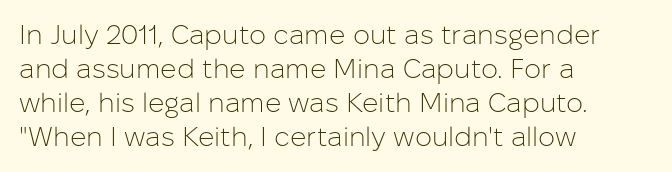
{"italic": "no", "bold": "no", "underline": "no", "align": "left", "line_spacing": "normal", "line_spacing_ratio": 1.26, "letter_spacing": "normal", "letter_spacing_em": 0.0, "glyph_px": 27}
